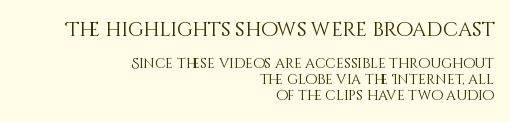
The image shows 20 px text type, upright; set right-aligned, tight line spacing (1.12x), normal letter spacing, not underlined; the first (top) block is 1.43x larger.
